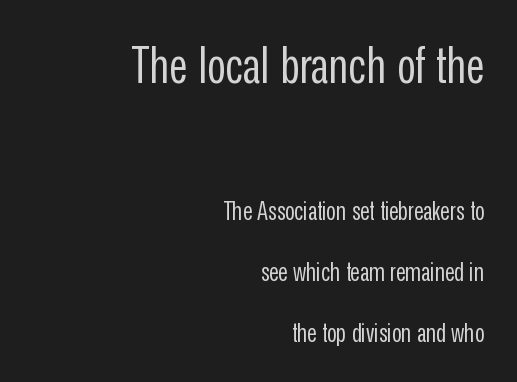
{"serif": "no", "italic": "no", "bold": "no", "weight": "regular", "width": "condensed", "stroke_contrast": "low", "x_height": "medium", "monospaced": "no", "underline": "no", "align": "right", "line_spacing": "loose", "line_spacing_ratio": 2.35, "letter_spacing": "normal", "letter_spacing_em": 0.0, "larger_block": "first", "size_ratio": 1.96, "glyph_px": 51}
